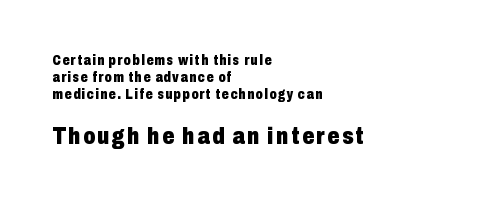
This is roman type, the default non-slanted kind. Typesetter's note: full bold, strokes at maximum text heaviness. The following chunk of copy outweighs the initial chunk in type size. Type without underlining. In CSS terms this would be text-align: left.
